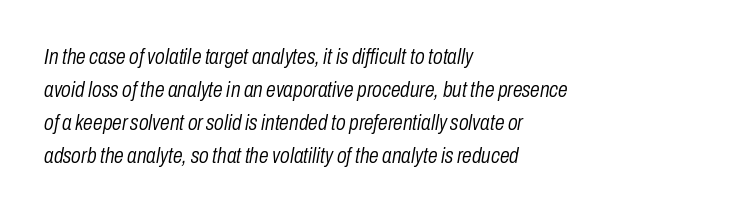
Q: Is the text bold? A: No.
Q: Is the text italic (slanted)? A: Yes, it leans right by about 10 degrees.
Q: Is the text underlined? A: No.
Q: How is the paragraph aligned? A: Left-aligned.
Q: Is the spacing between letters normal or unusually wide? A: Normal.
Q: Is the spacing between lines tight, normal or loose? A: Normal.
